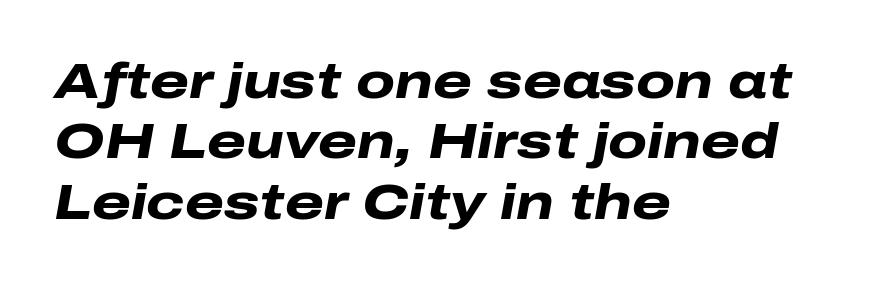
Q: Is the text bold? A: Yes.
Q: Is the text italic (slanted)? A: Yes, it leans right by about 10 degrees.
Q: Is the text underlined? A: No.
Q: How is the paragraph aligned? A: Left-aligned.
Q: Is the spacing between letters normal or unusually wide? A: Normal.
Q: Width (condensed, normal, or wide)? A: Wide.
Q: Stroke contrast? A: Low.
Q: x-height? A: Medium.
Q: Monospaced? A: No.
